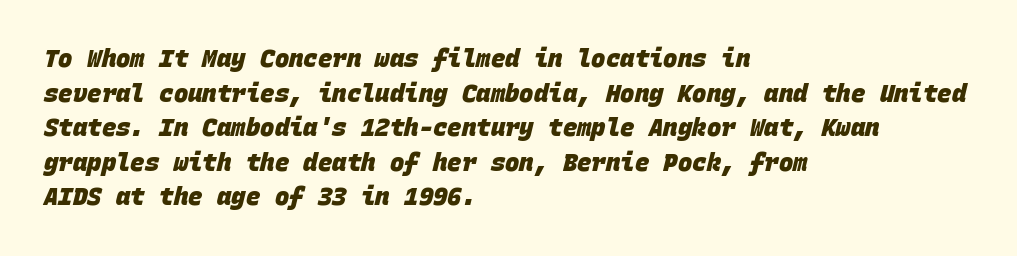
The image shows 24 px bold type; set left-aligned, normal line spacing (1.44x), normal letter spacing, not underlined.
